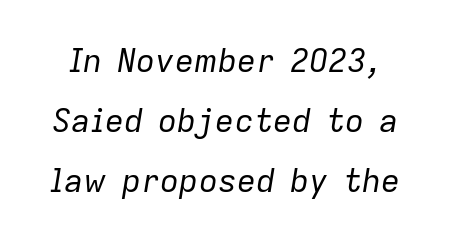
The image shows 32 px regular-weight type, italic (leaning right); set line spacing 1.87x, normal letter spacing, not underlined; low stroke contrast and a medium x-height.
